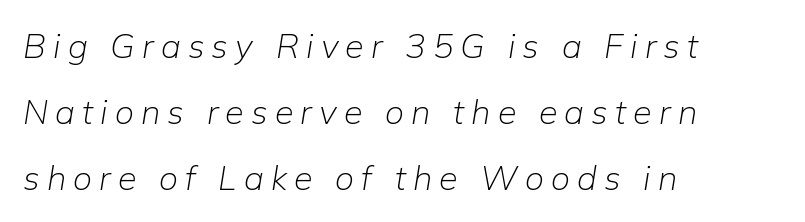
The image shows 34 px light type, italic (leaning right); set left-aligned, loose line spacing (1.94x), unusually wide letter spacing (+0.21 em), not underlined; low stroke contrast and a medium x-height.
